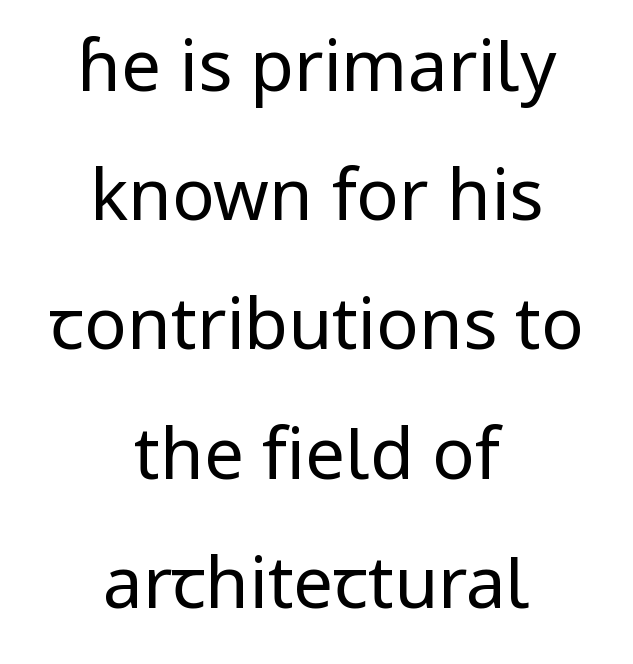
{"serif": "no", "italic": "no", "bold": "no", "weight": "regular", "width": "normal", "stroke_contrast": "low", "x_height": "medium", "monospaced": "no", "underline": "no", "align": "center", "line_spacing_ratio": 1.82, "letter_spacing": "normal", "letter_spacing_em": 0.0, "glyph_px": 71}
